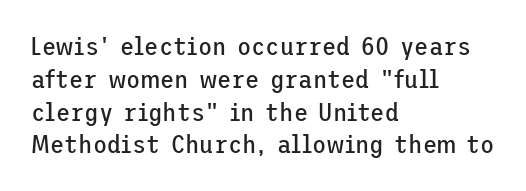
Q: Is the text bold? A: No.
Q: Is the text italic (slanted)? A: No, it is upright.
Q: Is the text underlined? A: No.
Q: How is the paragraph aligned? A: Left-aligned.
Q: Is the spacing between letters normal or unusually wide? A: Normal.
Q: Is the spacing between lines tight, normal or loose? A: Normal.
